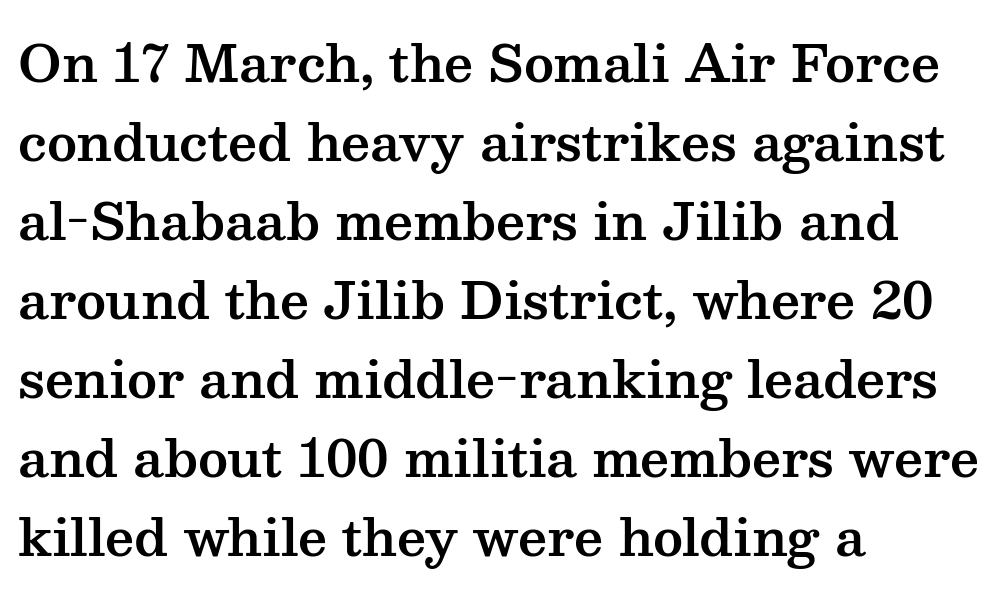
The image shows 51 px wide serif type, upright; set left-aligned, normal line spacing (1.55x), normal letter spacing, not underlined; medium stroke contrast and a medium x-height.
